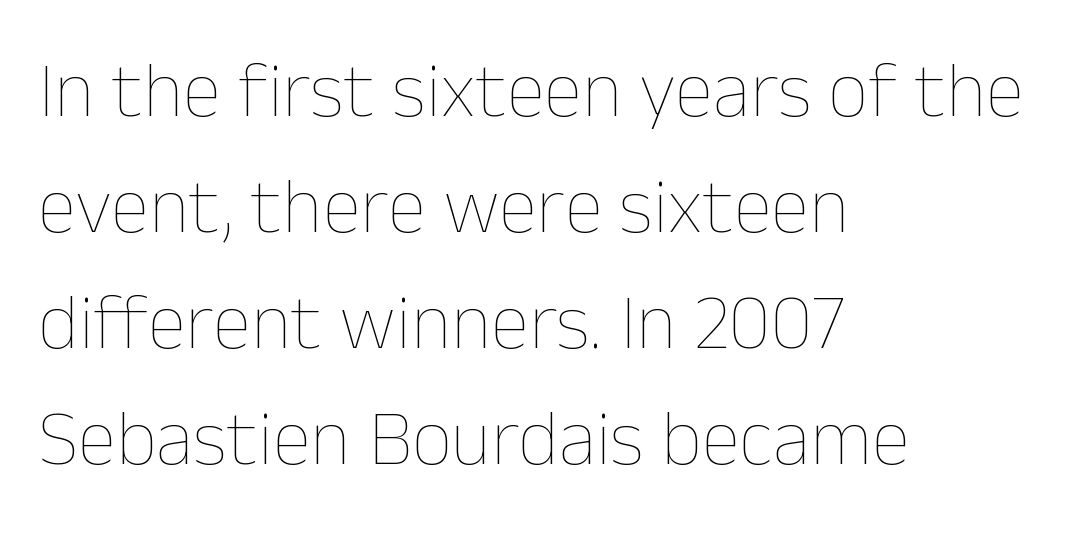
The image shows 79 px thin type, upright; set left-aligned, normal line spacing (1.47x), normal letter spacing, not underlined; low stroke contrast and a medium x-height.
